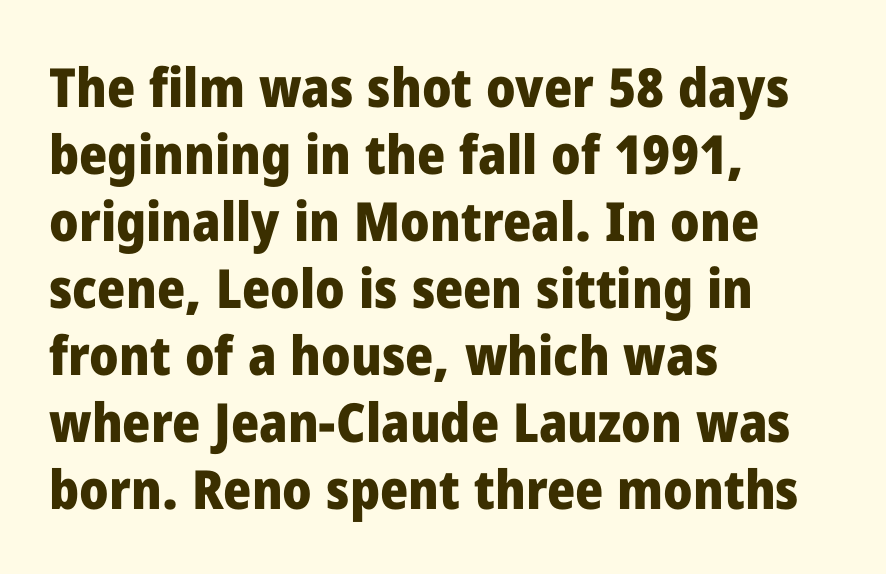
The image shows 54 px heavy sans-serif type, upright; set left-aligned, line spacing 1.24x, normal letter spacing, not underlined; low stroke contrast and a medium x-height.
